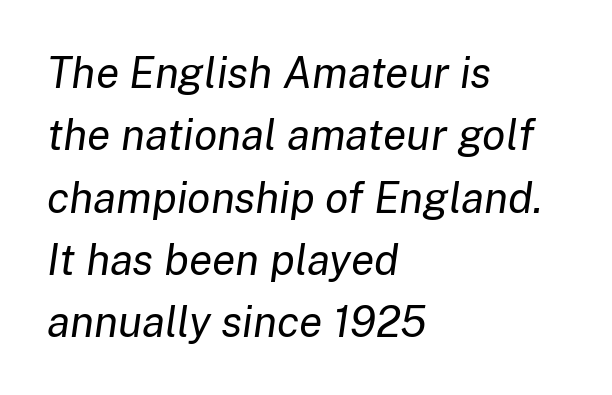
Q: Is the text bold? A: No.
Q: Is the text italic (slanted)? A: Yes, it leans right by about 8 degrees.
Q: Is the text underlined? A: No.
Q: How is the paragraph aligned? A: Left-aligned.
Q: Is the spacing between letters normal or unusually wide? A: Normal.
Q: Is the spacing between lines tight, normal or loose? A: Normal.
Q: Width (condensed, normal, or wide)? A: Normal.
Q: Stroke contrast? A: Low.
Q: x-height? A: Medium.
Q: Monospaced? A: No.
